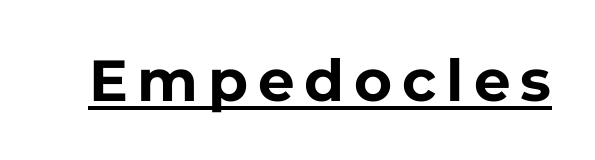
Q: Is the text bold? A: Yes.
Q: Is the text italic (slanted)? A: No, it is upright.
Q: Is the typeface a serif or a sans-serif typeface? A: Sans-serif.
Q: Is the text underlined? A: Yes.
Q: Width (condensed, normal, or wide)? A: Normal.
Q: Stroke contrast? A: Low.
Q: x-height? A: Medium.
Q: Monospaced? A: No.
